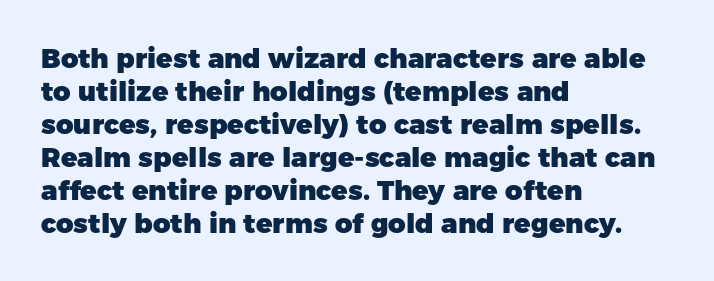
{"italic": "no", "bold": "yes", "underline": "no", "align": "left", "line_spacing_ratio": 1.22, "letter_spacing": "normal", "letter_spacing_em": 0.0, "glyph_px": 27}
